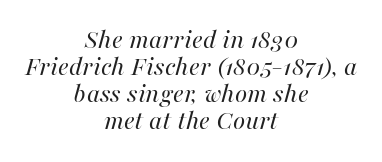
{"italic": "yes", "lean": "right", "slant_degrees": 16, "bold": "no", "weight": "regular", "width": "normal", "stroke_contrast": "high", "x_height": "medium", "monospaced": "no", "underline": "no", "align": "center", "line_spacing": "tight", "line_spacing_ratio": 0.97, "letter_spacing": "normal", "letter_spacing_em": 0.0, "glyph_px": 28}
